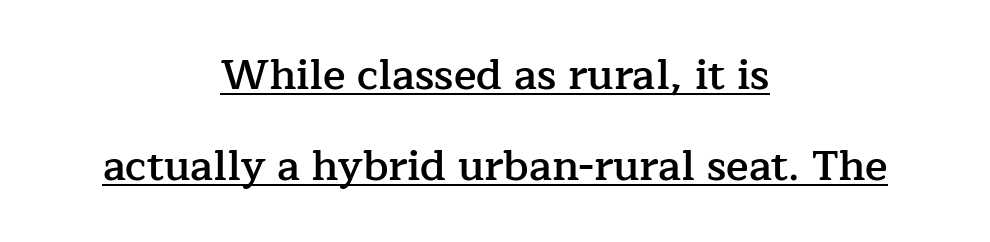
Q: Is the text bold? A: Semi-bold.
Q: Is the text italic (slanted)? A: No, it is upright.
Q: Is the typeface a serif or a sans-serif typeface? A: Serif.
Q: Is the text underlined? A: Yes.
Q: How is the paragraph aligned? A: Centered.
Q: Is the spacing between letters normal or unusually wide? A: Normal.
Q: Is the spacing between lines tight, normal or loose? A: Loose.
Q: Width (condensed, normal, or wide)? A: Normal.
Q: Stroke contrast? A: Low.
Q: x-height? A: Medium.
Q: Monospaced? A: No.
